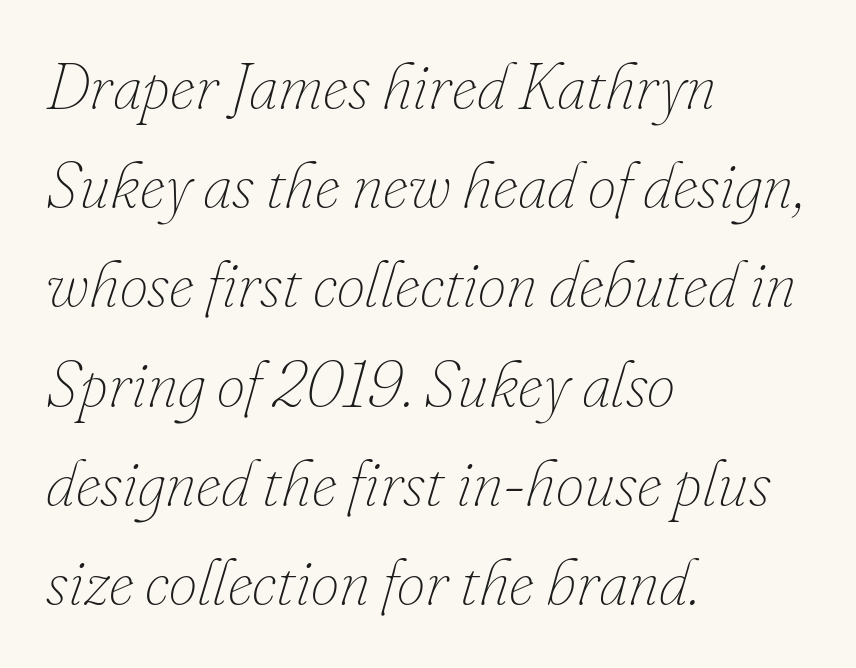
In terms of letterspacing, this is plain default setting. A light-to-regular cut is what we see here. Italic? Definitely — the glyphs are oblique. No word sits above an underline. Which margin do the lines hug? The left one — the right edge is uneven.
